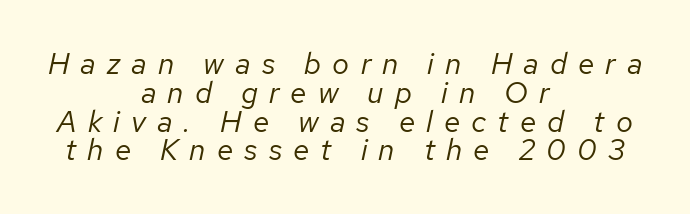
The setting favours the middle, as headings and verse often do. A typesetter would call this leading minimal, almost set solid. Weight: regular or lighter. Character widths vary here, with narrow letters taking less room than wide ones.
